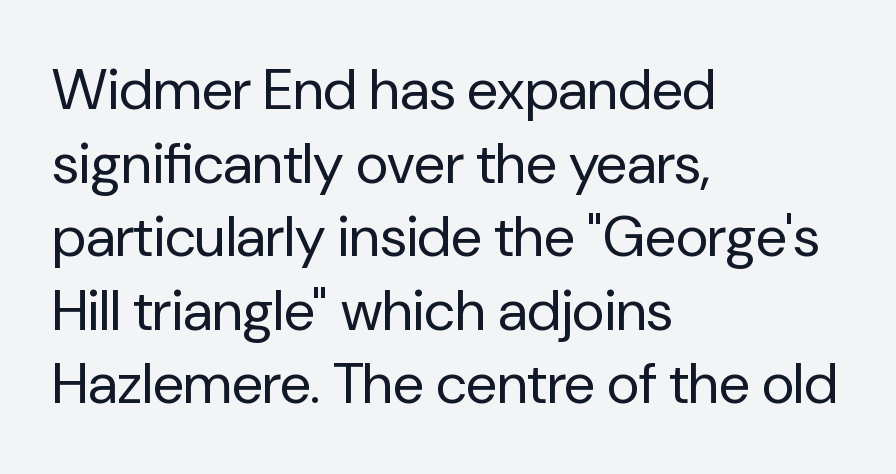
Q: Is the text bold? A: No.
Q: Is the text italic (slanted)? A: No, it is upright.
Q: Is the typeface a serif or a sans-serif typeface? A: Sans-serif.
Q: Is the text underlined? A: No.
Q: How is the paragraph aligned? A: Left-aligned.
Q: Is the spacing between letters normal or unusually wide? A: Normal.
Q: Is the spacing between lines tight, normal or loose? A: Normal.
Q: Width (condensed, normal, or wide)? A: Normal.
Q: Stroke contrast? A: Low.
Q: x-height? A: Medium.
Q: Monospaced? A: No.
